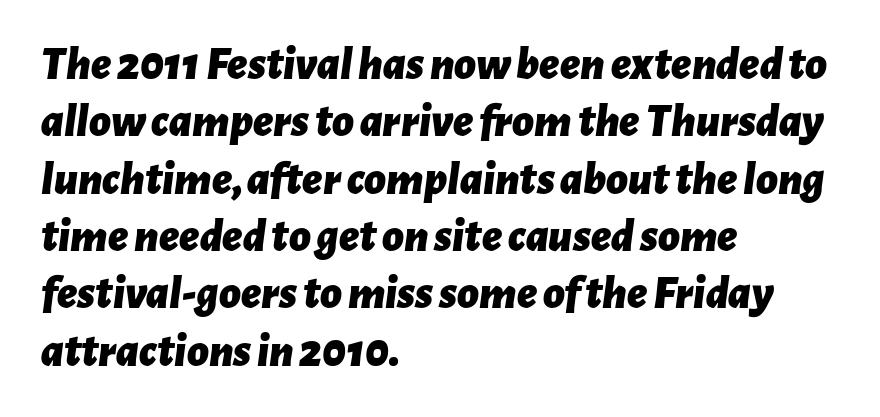
{"italic": "yes", "lean": "right", "slant_degrees": 7, "bold": "yes", "weight": "bold", "width": "normal", "stroke_contrast": "low", "x_height": "medium", "monospaced": "no", "underline": "no", "align": "left", "line_spacing_ratio": 1.22, "letter_spacing": "normal", "letter_spacing_em": 0.0, "glyph_px": 47}
